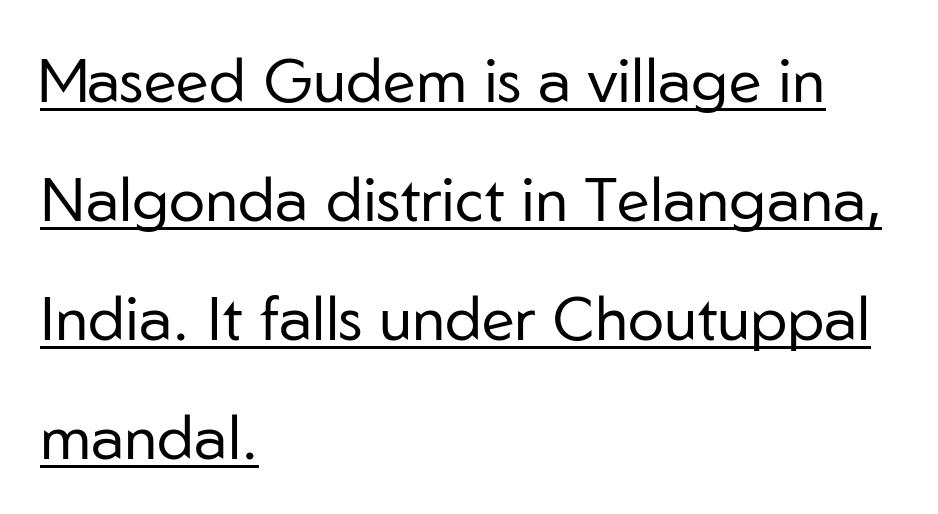
The image shows 61 px regular-weight sans-serif type, upright; set left-aligned, loose line spacing (1.95x), normal letter spacing, underlined; low stroke contrast and a medium x-height.
